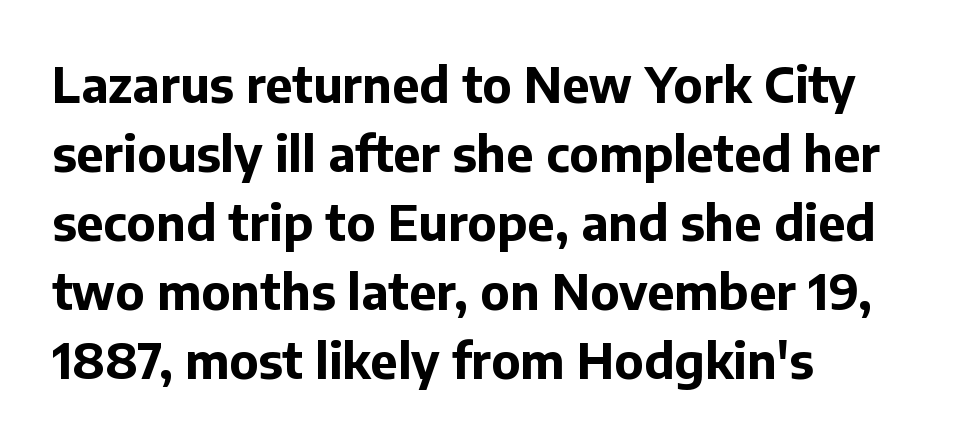
Summary of weight: heavy, a full bold. The block of text has a typical density, with ordinary space between rows. The setting favours the left margin, as ordinary paragraphs usually do. Caption: standard tracking, unaltered. The letters stand upright; this is a roman face. The passage shown is not underscored anywhere.
